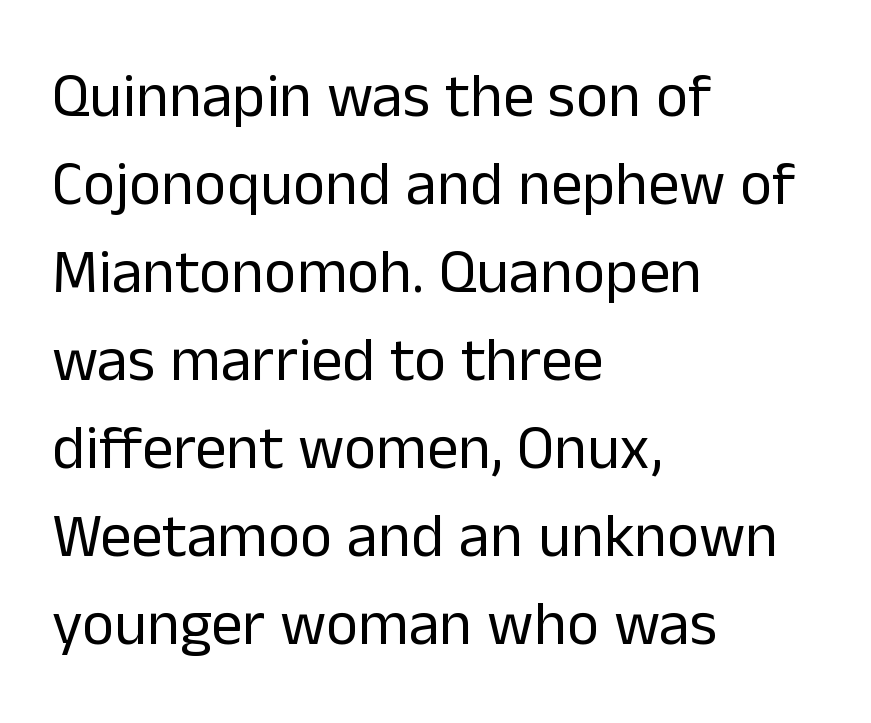
Q: Is the text bold? A: No.
Q: Is the text italic (slanted)? A: No, it is upright.
Q: Is the typeface a serif or a sans-serif typeface? A: Sans-serif.
Q: Is the text underlined? A: No.
Q: How is the paragraph aligned? A: Left-aligned.
Q: Is the spacing between letters normal or unusually wide? A: Normal.
Q: Is the spacing between lines tight, normal or loose? A: Normal.
Q: Width (condensed, normal, or wide)? A: Normal.
Q: Stroke contrast? A: Low.
Q: x-height? A: Medium.
Q: Monospaced? A: No.
